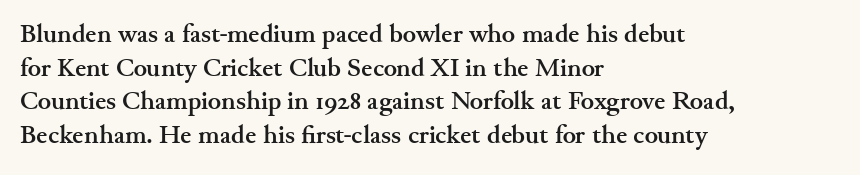
Students, note that the glyphs here touch the page at normal intervals. Chunky letters — that's bold for sure. Descenders are the only things crossing below the line. Notice how the passage keeps a crisp vertical edge on the left only.
